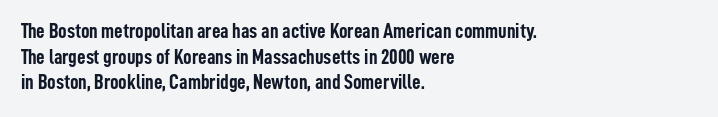
Q: Is the text bold? A: Yes.
Q: Is the text italic (slanted)? A: No, it is upright.
Q: Is the text underlined? A: No.
Q: How is the paragraph aligned? A: Left-aligned.
Q: Is the spacing between letters normal or unusually wide? A: Normal.
